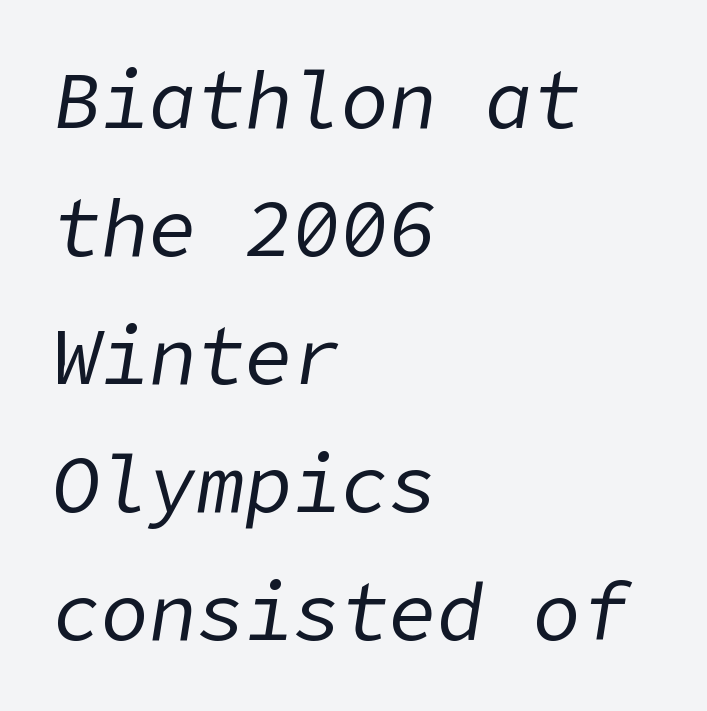
{"italic": "yes", "lean": "right", "slant_degrees": 9, "bold": "no", "weight": "regular", "width": "normal", "stroke_contrast": "low", "x_height": "medium", "underline": "no", "align": "left", "line_spacing": "normal", "line_spacing_ratio": 1.6, "letter_spacing": "normal", "letter_spacing_em": 0.0, "glyph_px": 80}
